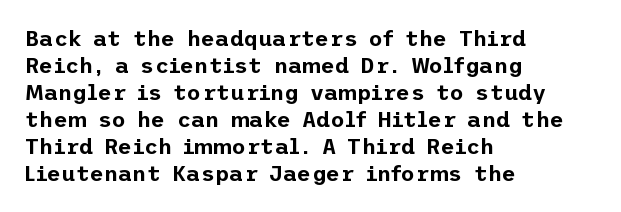
The image shows 22 px text type, upright; set left-aligned, line spacing 1.23x, normal letter spacing, not underlined.
